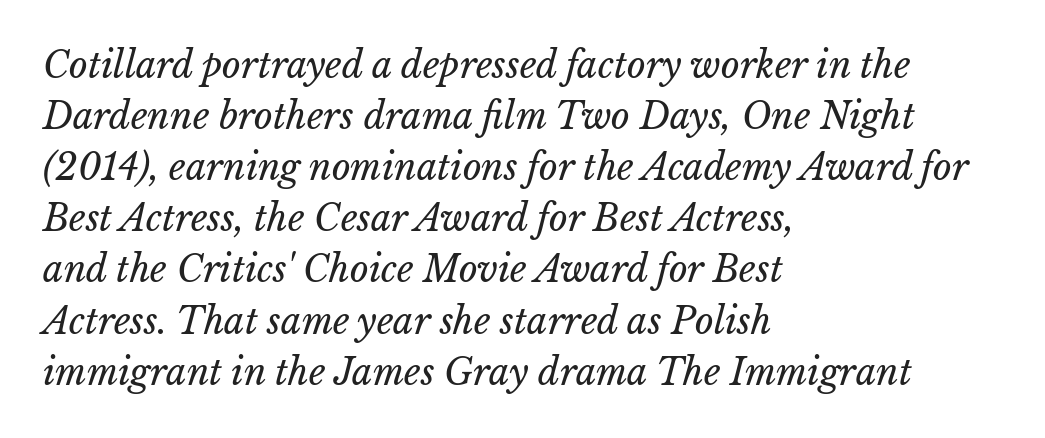
{"italic": "yes", "lean": "right", "slant_degrees": 15, "bold": "no", "weight": "regular", "width": "normal", "stroke_contrast": "low", "x_height": "medium", "monospaced": "no", "underline": "no", "align": "left", "line_spacing": "normal", "line_spacing_ratio": 1.42, "letter_spacing": "normal", "letter_spacing_em": 0.0, "glyph_px": 36}
